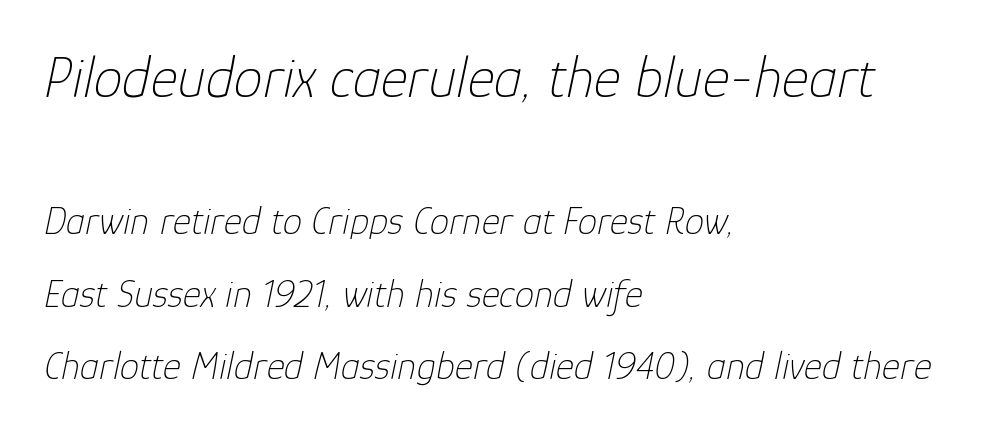
{"italic": "yes", "lean": "right", "slant_degrees": 12, "bold": "no", "weight": "thin", "width": "normal", "stroke_contrast": "low", "x_height": "medium", "monospaced": "no", "underline": "no", "align": "left", "line_spacing_ratio": 1.86, "letter_spacing": "normal", "letter_spacing_em": 0.0, "larger_block": "first", "size_ratio": 1.49, "glyph_px": 58}
